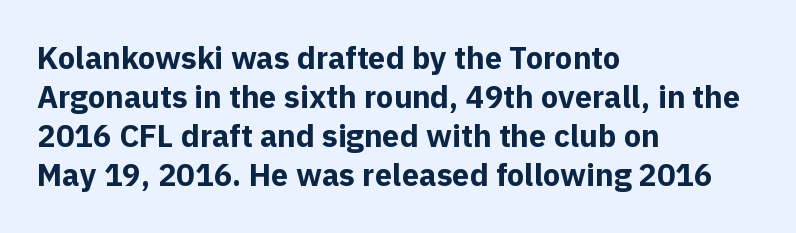
{"serif": "no", "italic": "no", "bold": "yes", "weight": "bold", "width": "normal", "x_height": "medium", "monospaced": "no", "underline": "no", "align": "left", "line_spacing": "normal", "line_spacing_ratio": 1.26, "letter_spacing": "normal", "letter_spacing_em": 0.0, "glyph_px": 31}
